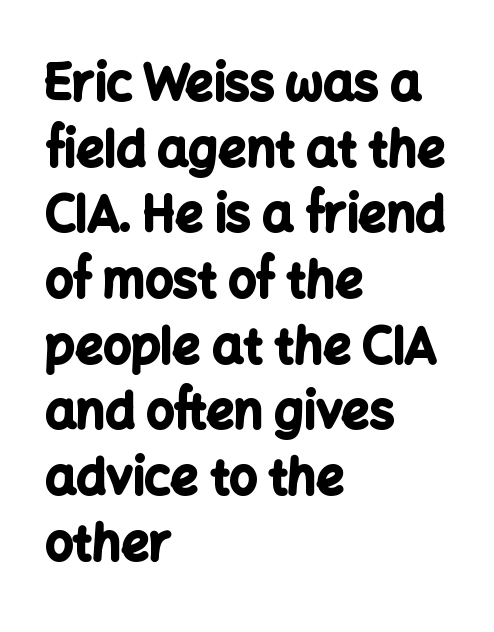
Q: Is the text bold? A: Yes.
Q: Is the text italic (slanted)? A: No, it is upright.
Q: Is the typeface a serif or a sans-serif typeface? A: Sans-serif.
Q: Is the text underlined? A: No.
Q: How is the paragraph aligned? A: Left-aligned.
Q: Is the spacing between letters normal or unusually wide? A: Normal.
Q: Is the spacing between lines tight, normal or loose? A: Normal.
Q: Width (condensed, normal, or wide)? A: Normal.
Q: Stroke contrast? A: Low.
Q: x-height? A: Medium.
Q: Monospaced? A: No.
